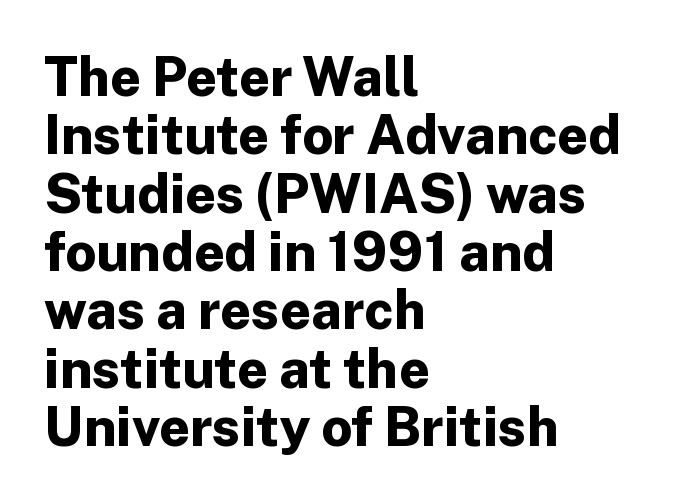
{"serif": "no", "italic": "no", "bold": "yes", "weight": "bold", "width": "normal", "stroke_contrast": "low", "x_height": "medium", "monospaced": "no", "underline": "no", "align": "left", "line_spacing": "tight", "line_spacing_ratio": 1.08, "letter_spacing": "normal", "letter_spacing_em": 0.0, "glyph_px": 54}
